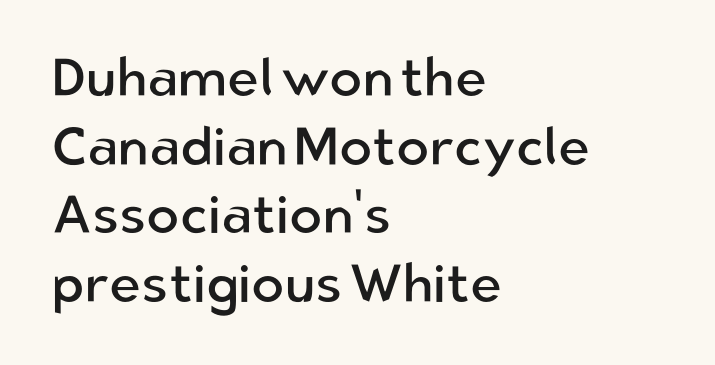
Q: Is the text bold? A: No.
Q: Is the text italic (slanted)? A: No, it is upright.
Q: Is the typeface a serif or a sans-serif typeface? A: Sans-serif.
Q: Is the text underlined? A: No.
Q: How is the paragraph aligned? A: Left-aligned.
Q: Is the spacing between letters normal or unusually wide? A: Normal.
Q: Is the spacing between lines tight, normal or loose? A: Normal.
Q: Width (condensed, normal, or wide)? A: Normal.
Q: Stroke contrast? A: Low.
Q: x-height? A: Medium.
Q: Monospaced? A: No.
